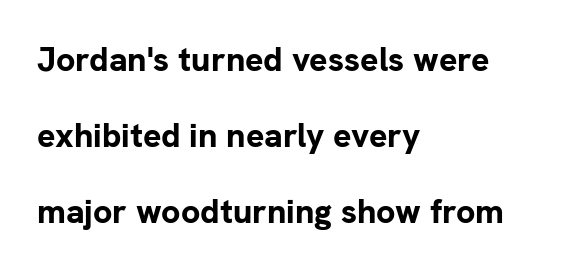
Look at the tracking — it's just the regular setting, nothing added. The type sits square on the baseline with zero lean. Here the designer chose a conventional face with non-uniform glyph widths. Bold? Absolutely — the strokes are thick and heavy. In terms of letterform style, serifs are entirely absent.
